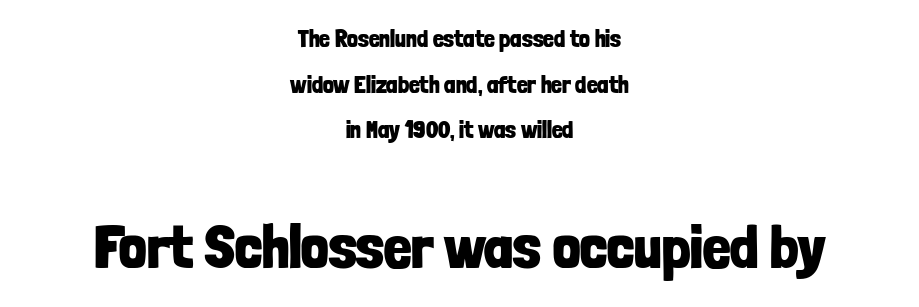
{"serif": "no", "italic": "no", "bold": "yes", "weight": "bold", "width": "condensed", "stroke_contrast": "low", "x_height": "medium", "monospaced": "no", "underline": "no", "align": "center", "line_spacing": "loose", "line_spacing_ratio": 1.9, "letter_spacing": "normal", "letter_spacing_em": 0.0, "larger_block": "second", "size_ratio": 2.54, "glyph_px": 61}
